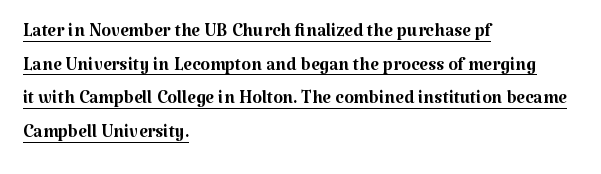
The image shows 25 px text type, upright; set left-aligned, normal line spacing (1.35x), normal letter spacing, underlined.
